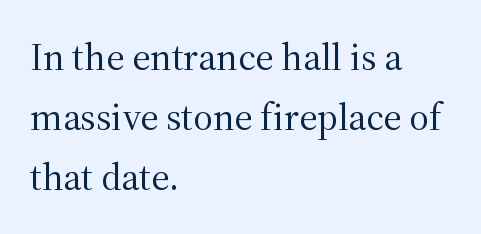
{"serif": "yes", "italic": "no", "bold": "no", "weight": "regular", "width": "normal", "stroke_contrast": "medium", "x_height": "medium", "monospaced": "no", "underline": "no", "align": "left", "line_spacing": "normal", "line_spacing_ratio": 1.58, "letter_spacing": "normal", "letter_spacing_em": 0.0, "glyph_px": 38}
